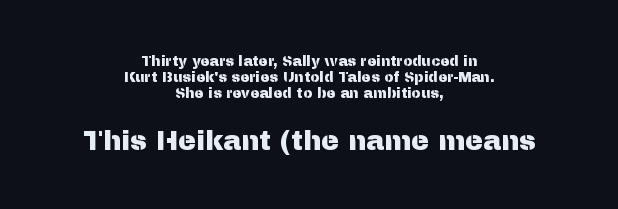
Look at the glyph heights: the lower group is clearly the bigger setting. Every character sits straight up, as roman type does. The letterforms sit shoulder to shoulder at normal distance. A typesetter would call this leading minimal, almost set solid.
